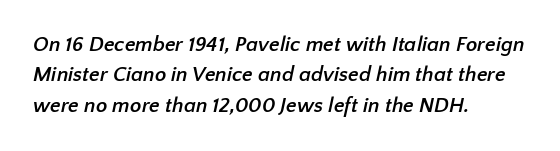
{"bold": "yes", "underline": "no", "align": "left", "line_spacing": "normal", "line_spacing_ratio": 1.45, "letter_spacing": "normal", "letter_spacing_em": 0.0, "glyph_px": 21}
